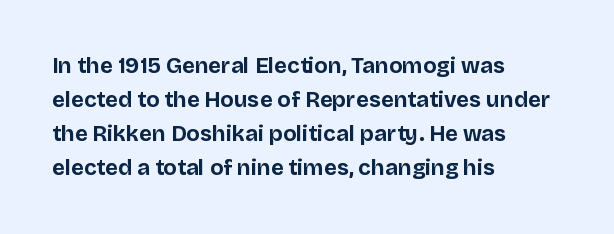
Q: Is the text bold? A: Yes.
Q: Is the text italic (slanted)? A: No, it is upright.
Q: Is the text underlined? A: No.
Q: How is the paragraph aligned? A: Left-aligned.
Q: Is the spacing between letters normal or unusually wide? A: Normal.
Q: Is the spacing between lines tight, normal or loose? A: Normal.
